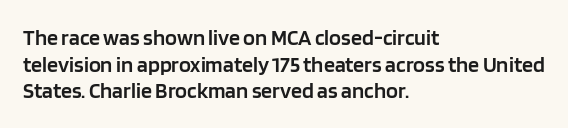
The image shows 22 px text type, upright; set left-aligned, line spacing 1.21x, normal letter spacing, not underlined.
